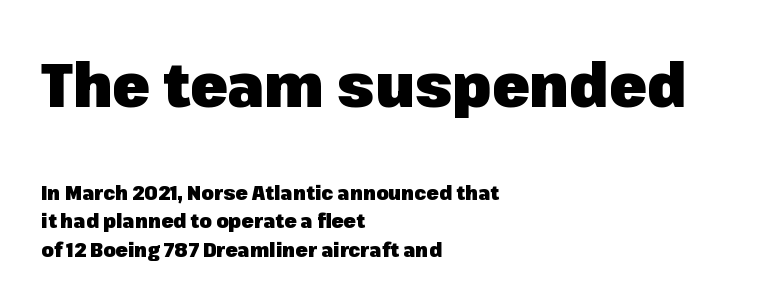
{"serif": "no", "italic": "no", "bold": "yes", "weight": "heavy", "width": "normal", "stroke_contrast": "low", "x_height": "medium", "monospaced": "no", "underline": "no", "align": "left", "line_spacing": "normal", "line_spacing_ratio": 1.44, "letter_spacing": "normal", "letter_spacing_em": 0.0, "larger_block": "first", "size_ratio": 3.05, "glyph_px": 61}
